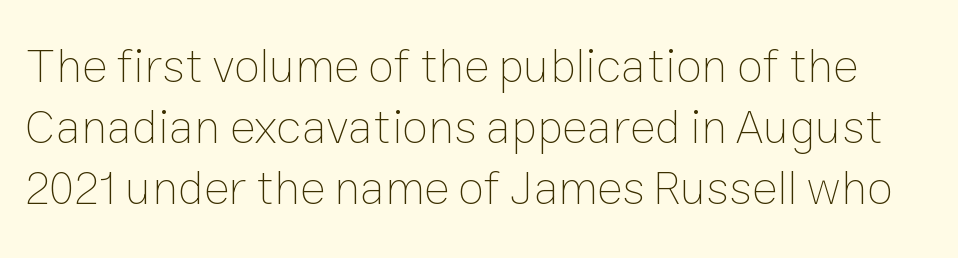
{"italic": "no", "bold": "no", "weight": "thin", "width": "normal", "stroke_contrast": "low", "x_height": "medium", "monospaced": "no", "underline": "no", "line_spacing": "normal", "line_spacing_ratio": 1.27, "letter_spacing": "normal", "letter_spacing_em": 0.0, "glyph_px": 48}
